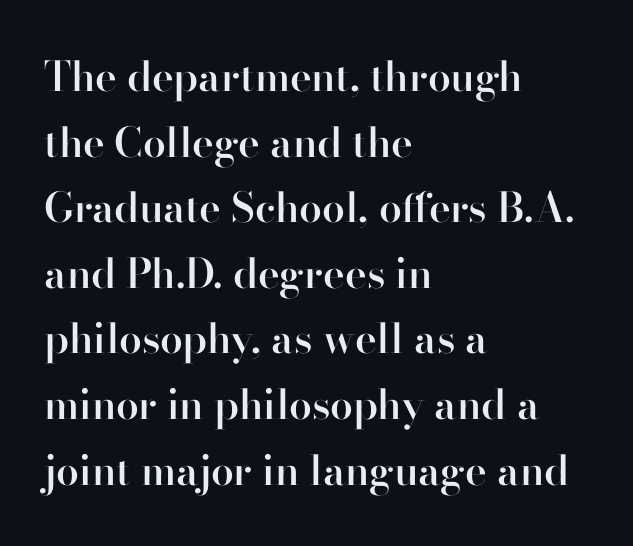
{"serif": "yes", "italic": "no", "bold": "semi", "weight": "semibold", "width": "normal", "stroke_contrast": "high", "x_height": "small", "monospaced": "no", "underline": "no", "align": "left", "line_spacing": "normal", "line_spacing_ratio": 1.6, "letter_spacing": "normal", "letter_spacing_em": 0.0, "glyph_px": 41}
